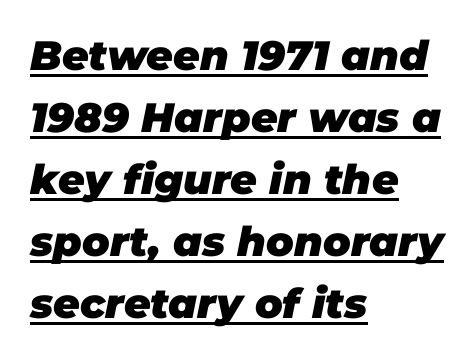
{"italic": "yes", "lean": "right", "slant_degrees": 11, "bold": "yes", "weight": "heavy", "width": "normal", "stroke_contrast": "low", "x_height": "large", "monospaced": "no", "underline": "yes", "align": "left", "line_spacing": "normal", "line_spacing_ratio": 1.51, "letter_spacing": "normal", "letter_spacing_em": 0.0, "glyph_px": 41}
